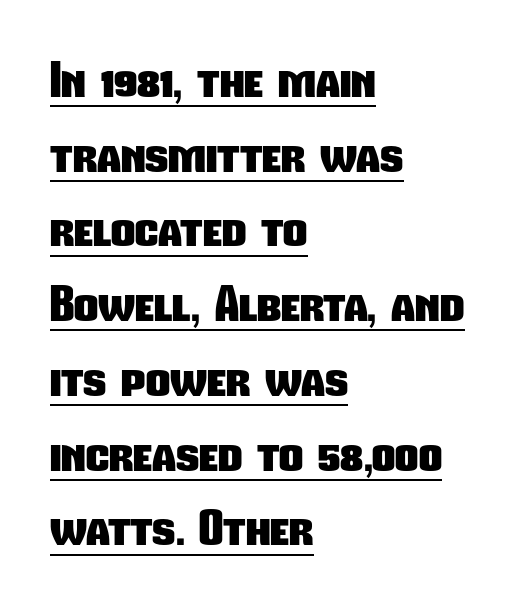
{"serif": "no", "bold": "yes", "weight": "heavy", "width": "condensed", "stroke_contrast": "low", "x_height": "medium", "monospaced": "no", "underline": "yes", "align": "left", "line_spacing": "normal", "line_spacing_ratio": 1.59, "letter_spacing": "normal", "letter_spacing_em": 0.0, "glyph_px": 47}
